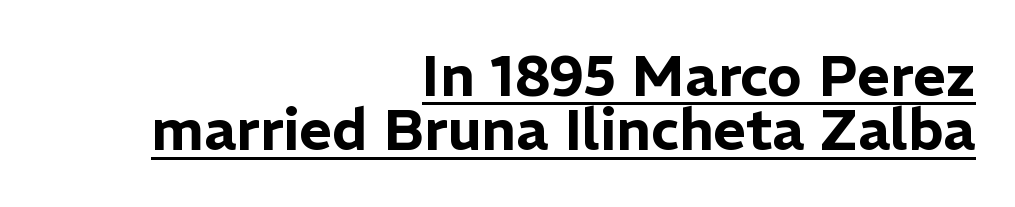
Spacing between characters is what you'd get straight out of the box. Regarding leading, the lines here are crowded together. The lines are quadded right. Note the varied advance widths — an 'i' is clearly narrower than an 'm'. Are there feet on the stems? There aren't — it's a sans. A typesetter would mark this as roman, not italic.
